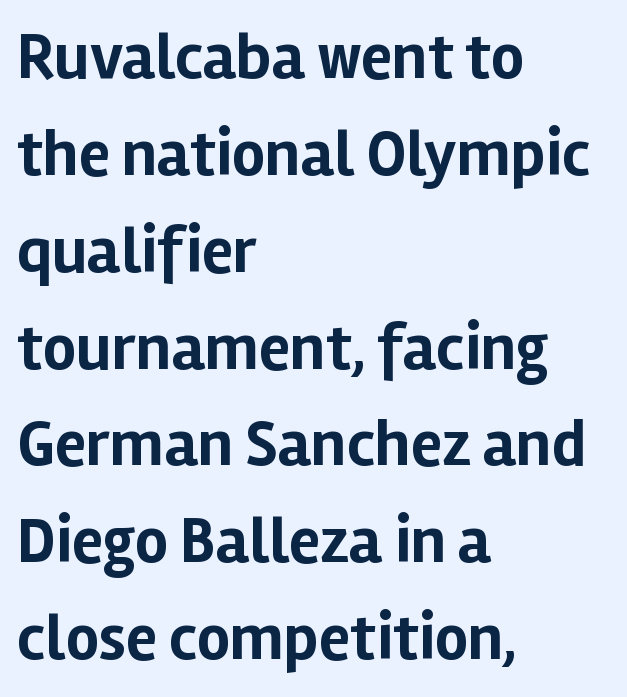
The image shows 65 px bold sans-serif type, upright; set left-aligned, normal line spacing (1.49x), normal letter spacing, not underlined; low stroke contrast and a medium x-height.
